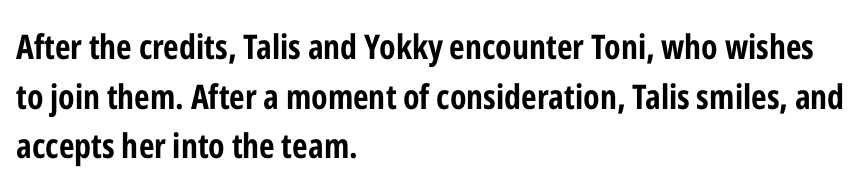
{"serif": "no", "italic": "no", "bold": "yes", "weight": "bold", "width": "condensed", "stroke_contrast": "low", "x_height": "medium", "monospaced": "no", "underline": "no", "align": "left", "line_spacing": "normal", "line_spacing_ratio": 1.46, "letter_spacing": "normal", "letter_spacing_em": 0.0, "glyph_px": 34}
